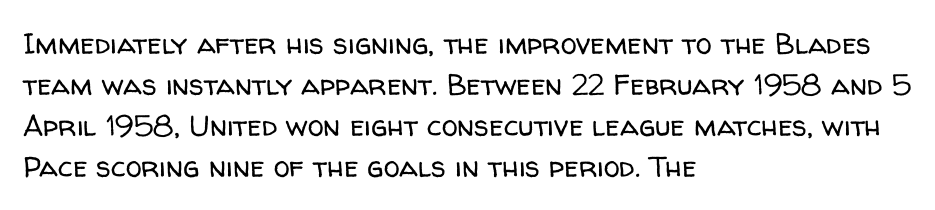
Q: Is the text bold? A: No.
Q: Is the text italic (slanted)? A: No, it is upright.
Q: Is the typeface a serif or a sans-serif typeface? A: Sans-serif.
Q: Is the text underlined? A: No.
Q: How is the paragraph aligned? A: Left-aligned.
Q: Is the spacing between letters normal or unusually wide? A: Normal.
Q: Is the spacing between lines tight, normal or loose? A: Normal.
Q: Width (condensed, normal, or wide)? A: Normal.
Q: Stroke contrast? A: Low.
Q: x-height? A: Medium.
Q: Monospaced? A: No.
